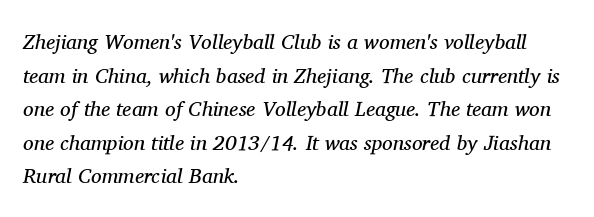
Emphasis-style slanted type is in use. The horizontal fit of the characters is conventional and even. The gap between lines stays unmarked. Stem width sits at or under what a default text font uses. Leading: standard. The passage is arranged the way most books set body copy — flush left.
